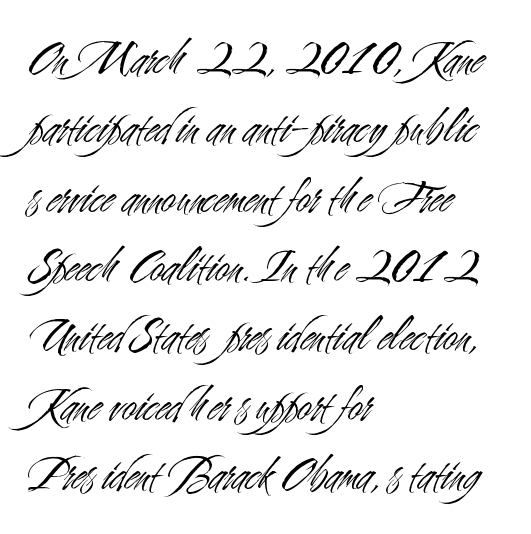
Q: Is the text bold? A: No.
Q: Is the text italic (slanted)? A: Yes.
Q: Is the typeface a serif or a sans-serif typeface? A: Sans-serif.
Q: Is the text underlined? A: No.
Q: How is the paragraph aligned? A: Left-aligned.
Q: Is the spacing between letters normal or unusually wide? A: Normal.
Q: Is the spacing between lines tight, normal or loose? A: Normal.
Q: Width (condensed, normal, or wide)? A: Condensed.
Q: Stroke contrast? A: Medium.
Q: x-height? A: Small.
Q: Monospaced? A: No.
